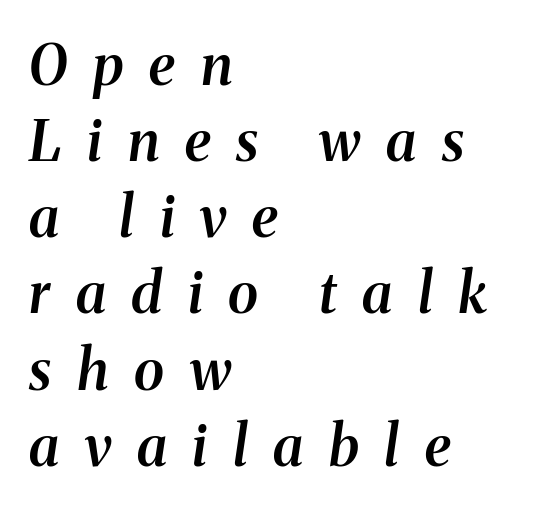
The image shows 56 px semibold serif type, italic (leaning right); set left-aligned, normal line spacing (1.36x), unusually wide letter spacing (+0.46 em), not underlined; medium stroke contrast and a medium x-height.
